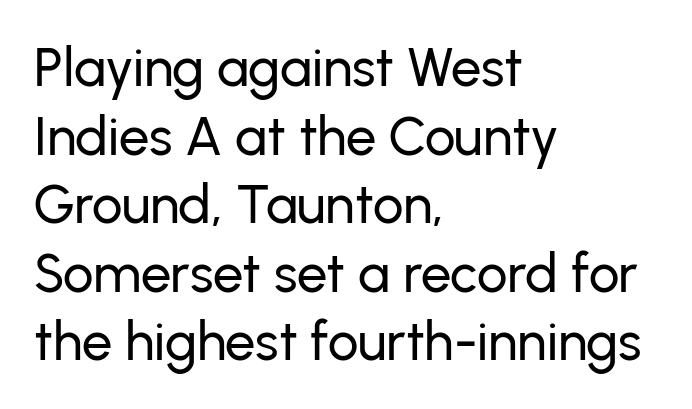
The letters carry no serifs — their stems end cleanly without finishing strokes. This sample uses plain, unmodified letter spacing. A roman cut, with each character standing at attention. Compared with a centered layout, this one pins lines to the left instead. Think of a printed novel: that variable character pitch is what you see here. The specimen omits any rule beneath the text block's lines.
